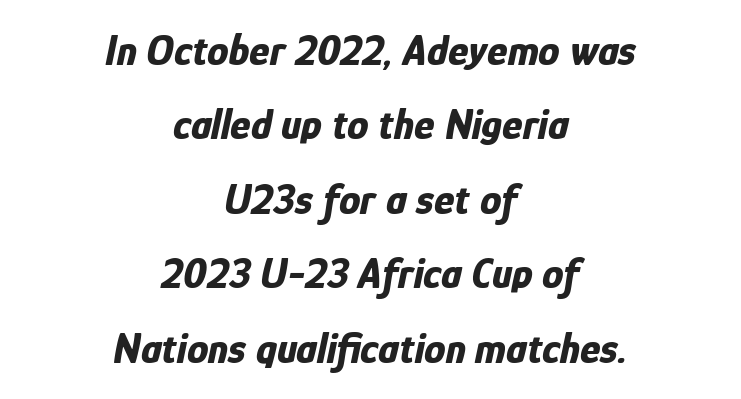
Q: Is the text bold? A: Yes.
Q: Is the text italic (slanted)? A: Yes, it leans right by about 12 degrees.
Q: Is the text underlined? A: No.
Q: How is the paragraph aligned? A: Centered.
Q: Is the spacing between letters normal or unusually wide? A: Normal.
Q: Width (condensed, normal, or wide)? A: Condensed.
Q: Stroke contrast? A: Low.
Q: x-height? A: Medium.
Q: Monospaced? A: No.
